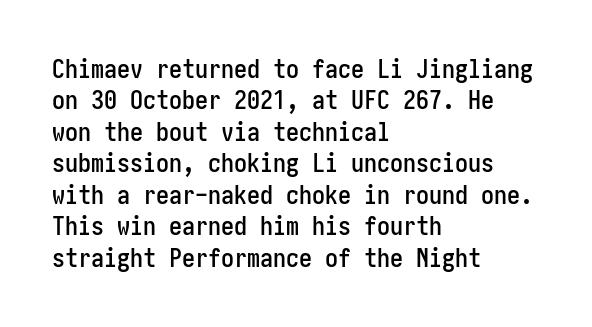
The image shows 26 px text type, upright; set left-aligned, line spacing 1.21x, normal letter spacing, not underlined.
